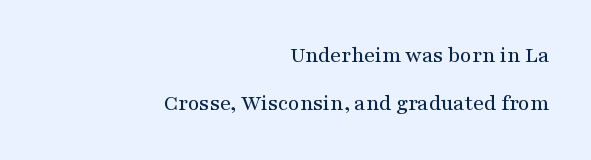
Q: Is the text italic (slanted)? A: No, it is upright.
Q: Is the text underlined? A: No.
Q: How is the paragraph aligned? A: Right-aligned.
Q: Is the spacing between letters normal or unusually wide? A: Normal.
Q: Is the spacing between lines tight, normal or loose? A: Loose.
